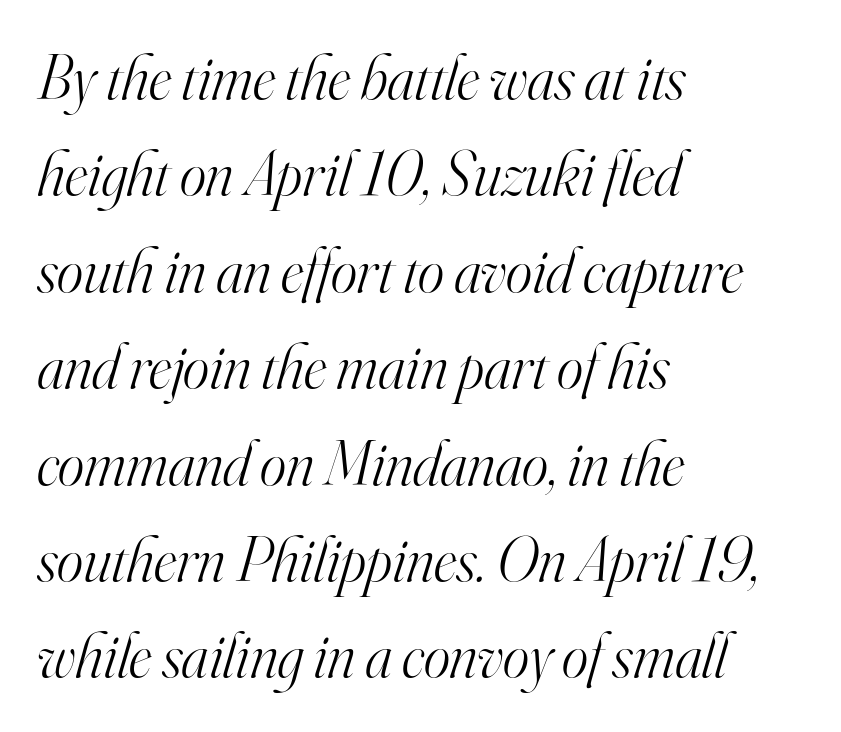
The image shows 63 px light serif type, italic (leaning right); set left-aligned, normal line spacing (1.53x), normal letter spacing, not underlined; high stroke contrast and a small x-height.
